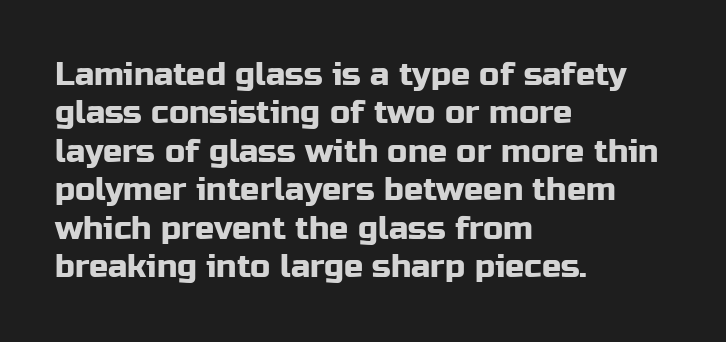
Q: Is the text italic (slanted)? A: No, it is upright.
Q: Is the typeface a serif or a sans-serif typeface? A: Sans-serif.
Q: Is the text underlined? A: No.
Q: How is the paragraph aligned? A: Left-aligned.
Q: Is the spacing between letters normal or unusually wide? A: Normal.
Q: Width (condensed, normal, or wide)? A: Normal.
Q: Stroke contrast? A: Low.
Q: x-height? A: Medium.
Q: Monospaced? A: No.
